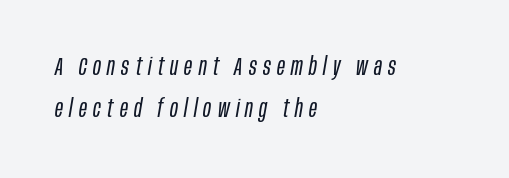
Reading down the block, your eye returns to a fixed left position each line. No heavy texture on the line: the type isn't bold. Loose tracking; the words dissolve into strings of separated letters. Looking at the ascenders, they clearly lean. The foot of each line stays bare and open.
